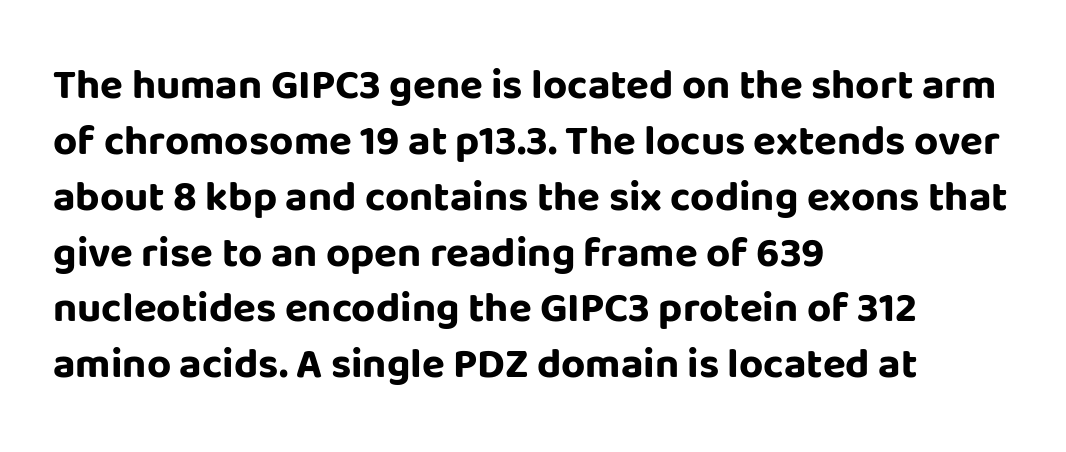
{"serif": "no", "italic": "no", "bold": "yes", "weight": "bold", "width": "normal", "stroke_contrast": "low", "x_height": "large", "monospaced": "no", "underline": "no", "align": "left", "line_spacing": "normal", "line_spacing_ratio": 1.33, "letter_spacing": "normal", "letter_spacing_em": 0.0, "glyph_px": 42}
